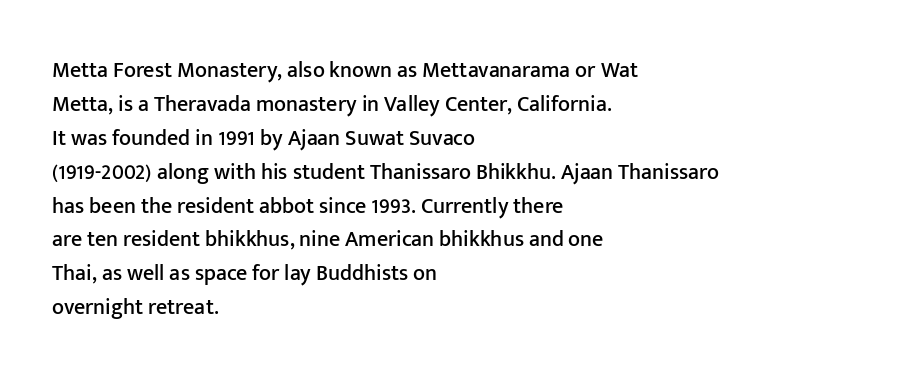
Q: Is the text italic (slanted)? A: No, it is upright.
Q: Is the text underlined? A: No.
Q: How is the paragraph aligned? A: Left-aligned.
Q: Is the spacing between letters normal or unusually wide? A: Normal.
Q: Is the spacing between lines tight, normal or loose? A: Normal.
